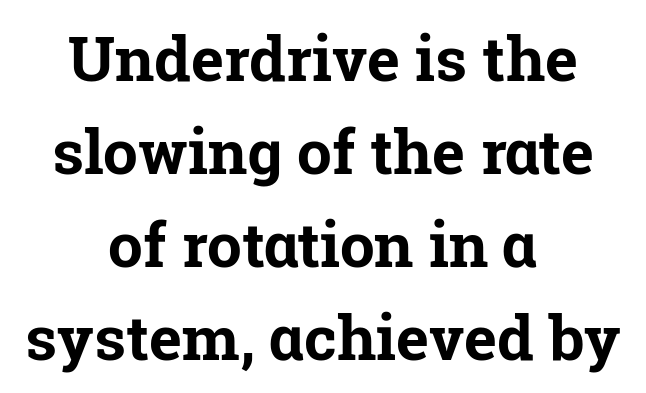
Q: Is the text bold? A: Yes.
Q: Is the text italic (slanted)? A: No, it is upright.
Q: Is the typeface a serif or a sans-serif typeface? A: Serif.
Q: Is the text underlined? A: No.
Q: How is the paragraph aligned? A: Centered.
Q: Is the spacing between letters normal or unusually wide? A: Normal.
Q: Is the spacing between lines tight, normal or loose? A: Normal.
Q: Width (condensed, normal, or wide)? A: Normal.
Q: Stroke contrast? A: Low.
Q: x-height? A: Medium.
Q: Monospaced? A: No.
